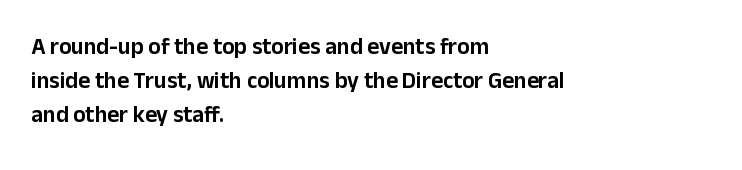
Left-aligned paragraph, ragged on the right. Compared with typical body copy, the letter spacing here is the same. A roman cut, with each character standing at attention. Baseline-to-baseline distance is the conventional proportion of letter height. The string is rendered with underlining switched off.
